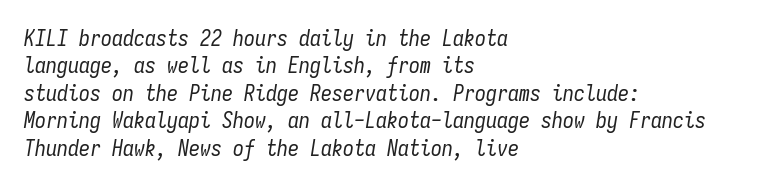
Q: Is the text bold? A: No.
Q: Is the text italic (slanted)? A: Yes, it leans right by about 9 degrees.
Q: Is the text underlined? A: No.
Q: How is the paragraph aligned? A: Left-aligned.
Q: Is the spacing between letters normal or unusually wide? A: Normal.
Q: Is the spacing between lines tight, normal or loose? A: Normal.
